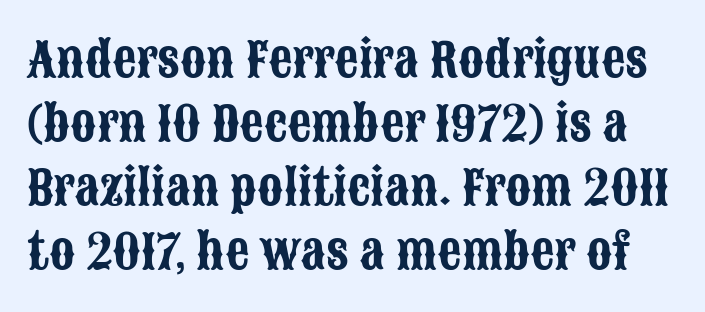
The image shows 47 px condensed sans-serif type, upright; set normal line spacing (1.36x), normal letter spacing, not underlined; low stroke contrast and a large x-height.
